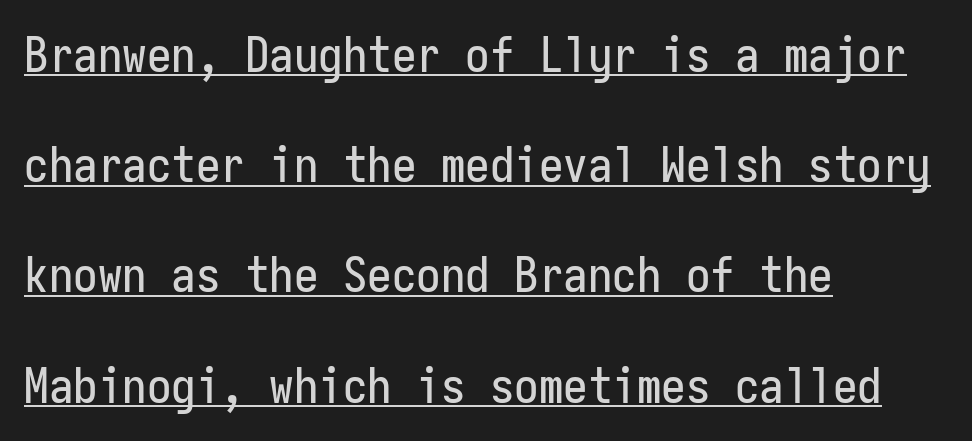
The image shows 49 px condensed sans-serif type, upright, monospaced; set left-aligned, loose line spacing (2.25x), normal letter spacing, underlined; low stroke contrast and a medium x-height.
